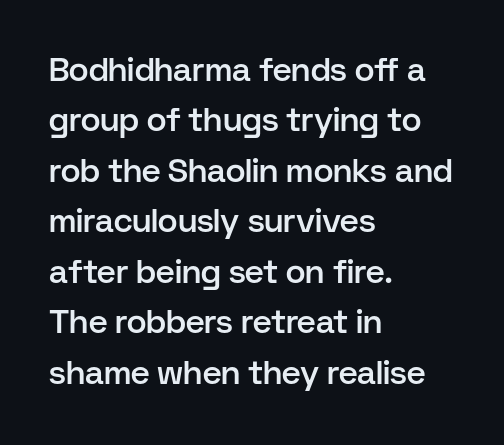
This is roman type, the default non-slanted kind. The lines sit at an ordinary, default distance from one another. A bit beefed up — I'd call it semibold rather than bold. Line starts are locked; line ends wander. What kind of face is this? One without serifs — a sans.
